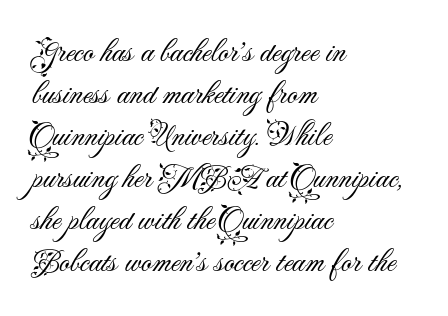
{"serif": "no", "bold": "no", "weight": "light", "width": "normal", "stroke_contrast": "medium", "x_height": "small", "monospaced": "no", "underline": "no", "align": "left", "line_spacing": "normal", "line_spacing_ratio": 1.27, "letter_spacing": "normal", "letter_spacing_em": 0.0, "glyph_px": 33}
